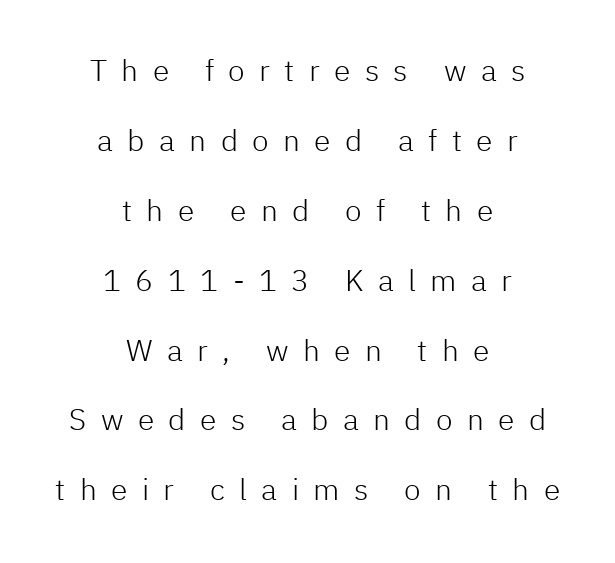
A great deal of white space separates one row of letters from the next. Vertical stems look standard width or narrower in stroke. Quick note: not italic, upright. Observe the wide spacing: letters keep a clear distance from each other.
